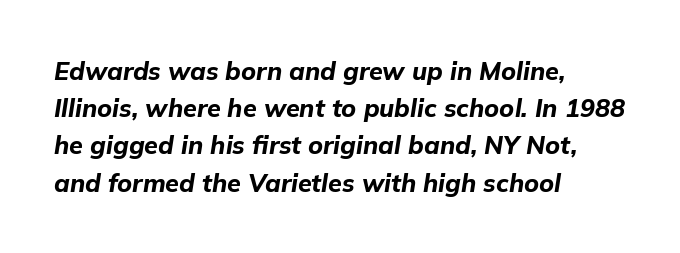
The font's italic variant was chosen for this text. The paragraph shown leans on its left margin. A normal amount of white space separates one row of letters from the next. Lines of text with bare space underneath. Words appear dense and cohesive because spacing is normal. Stroke thickness is high; the sample reads as a true bold.
